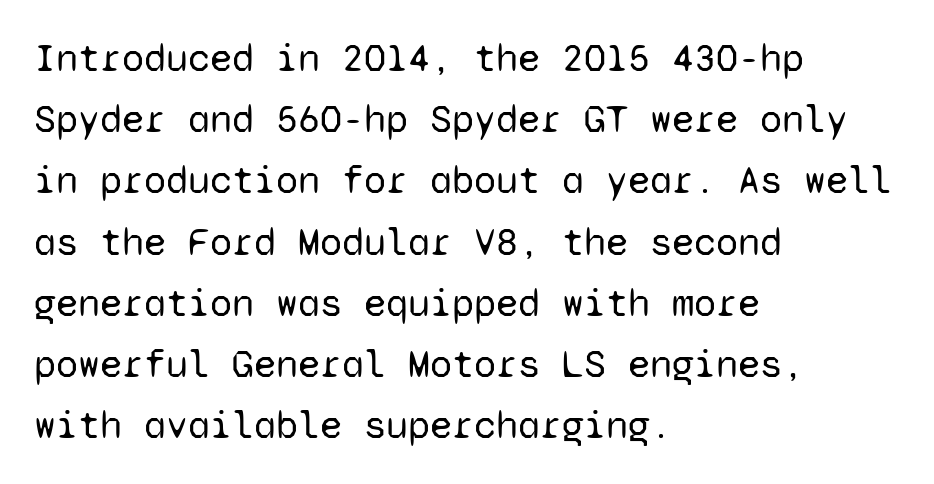
Q: Is the text bold? A: No.
Q: Is the text italic (slanted)? A: No, it is upright.
Q: Is the typeface a serif or a sans-serif typeface? A: Sans-serif.
Q: Is the text underlined? A: No.
Q: How is the paragraph aligned? A: Left-aligned.
Q: Is the spacing between letters normal or unusually wide? A: Normal.
Q: Is the spacing between lines tight, normal or loose? A: Normal.
Q: Width (condensed, normal, or wide)? A: Normal.
Q: Stroke contrast? A: Low.
Q: x-height? A: Medium.
Q: Monospaced? A: Yes.
